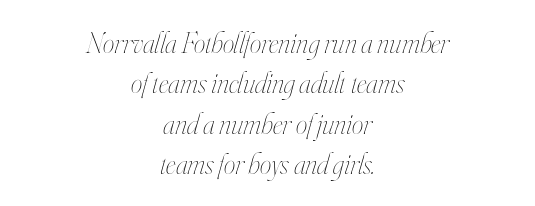
The image shows 29 px thin, condensed type, italic (leaning right); set centered, normal line spacing (1.39x), normal letter spacing, not underlined; high stroke contrast and a small x-height.
